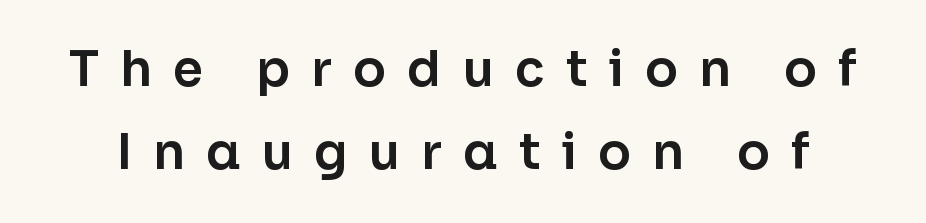
The image shows 49 px sans-serif type, upright; set normal line spacing (1.7x), unusually wide letter spacing (+0.43 em), not underlined; low stroke contrast and a medium x-height.
